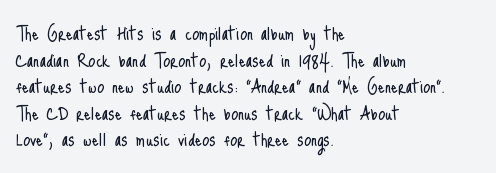
{"italic": "no", "bold": "no", "underline": "no", "align": "left", "line_spacing_ratio": 1.21, "letter_spacing": "normal", "letter_spacing_em": 0.0, "glyph_px": 22}
